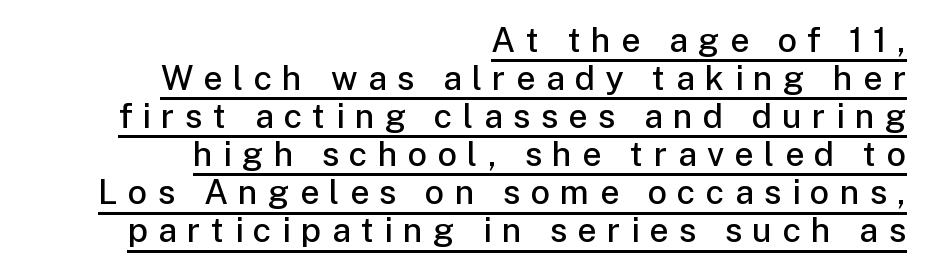
Its strokes are somewhat broadened, the hallmark of semibold type. Every row of glyphs terminates at an identical x-position on the right. Display-style spreading of the glyphs; the letterfit is very open. Is there much room between lines? No — they nearly touch. Each letter keeps its own natural width here, so spacing adapts to shape.
